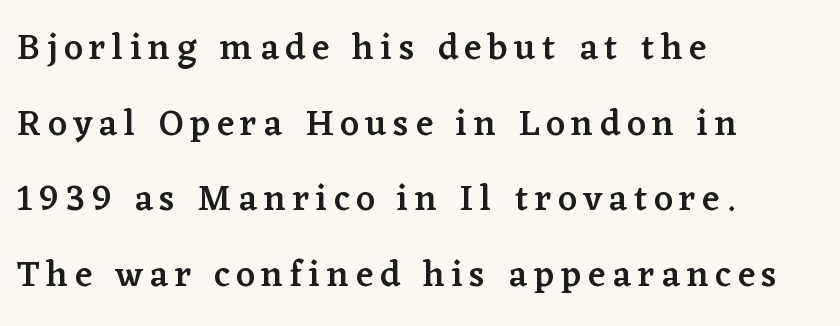
{"serif": "yes", "italic": "no", "bold": "semi", "weight": "semibold", "width": "normal", "stroke_contrast": "low", "x_height": "medium", "monospaced": "no", "underline": "no", "align": "left", "line_spacing": "loose", "line_spacing_ratio": 2.1, "glyph_px": 36}
